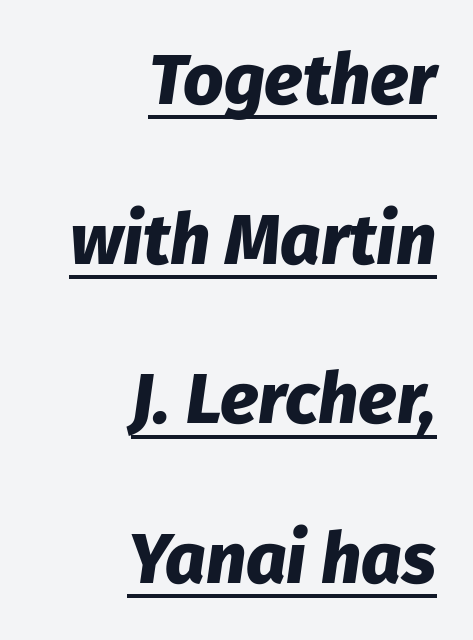
The face used here has the dense, thick strokes of a bold. Here the glyphs are tracked normally, forming tight word shapes. The glyphs look as if they've been sheared to an angle. Vertical spacing — loose. Compared with a flush-left layout, this one pins lines to the opposite, right side. Think of a printed novel: that variable character pitch is what you see here.
